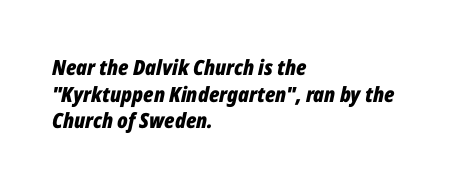
{"italic": "yes", "lean": "right", "slant_degrees": 12, "bold": "yes", "underline": "no", "align": "left", "line_spacing": "normal", "line_spacing_ratio": 1.27, "letter_spacing": "normal", "letter_spacing_em": 0.0, "glyph_px": 21}
